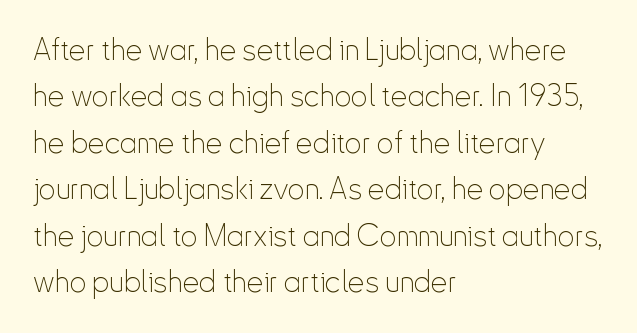
The glyphs in this specimen are sans serif. The passage shown stacks its lines at a standard gap. If you drew a line through each stem, it would be perfectly vertical. Standard letterfit; no display-style spreading of the glyphs. Think standard paragraph weight, or any step lighter than that.
